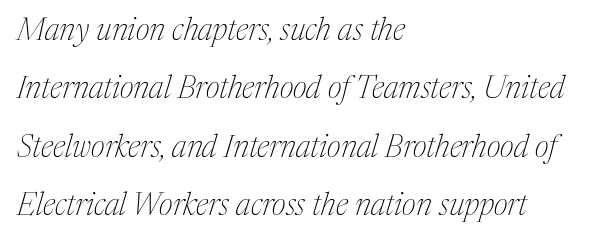
{"serif": "yes", "italic": "yes", "lean": "right", "slant_degrees": 17, "bold": "no", "weight": "thin", "width": "normal", "stroke_contrast": "medium", "x_height": "medium", "monospaced": "no", "underline": "no", "align": "left", "line_spacing_ratio": 1.88, "letter_spacing": "normal", "letter_spacing_em": 0.0, "glyph_px": 31}
